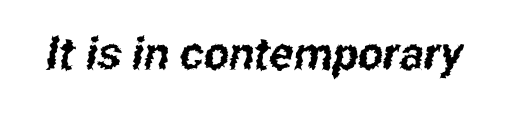
Q: Is the typeface a serif or a sans-serif typeface? A: Sans-serif.
Q: Is the text underlined? A: No.
Q: Is the spacing between letters normal or unusually wide? A: Normal.
Q: Width (condensed, normal, or wide)? A: Condensed.
Q: Stroke contrast? A: Low.
Q: x-height? A: Medium.
Q: Monospaced? A: No.
